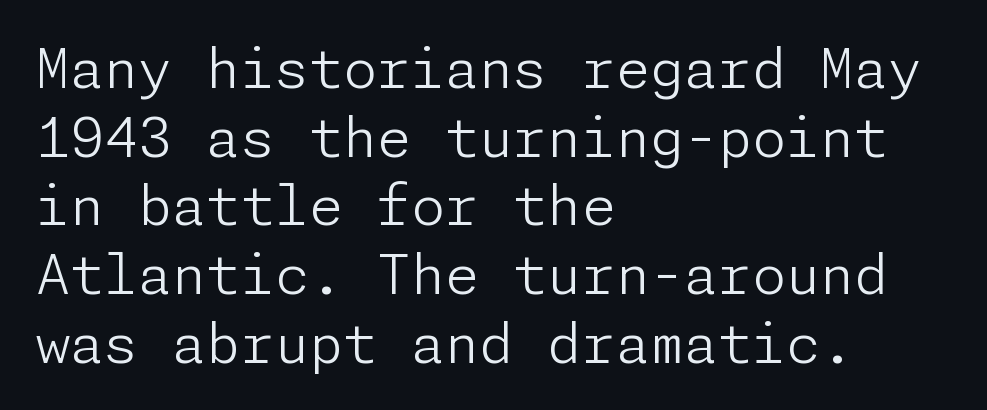
Q: Is the text bold? A: No.
Q: Is the text italic (slanted)? A: No, it is upright.
Q: Is the typeface a serif or a sans-serif typeface? A: Sans-serif.
Q: Is the text underlined? A: No.
Q: How is the paragraph aligned? A: Left-aligned.
Q: Is the spacing between letters normal or unusually wide? A: Normal.
Q: Is the spacing between lines tight, normal or loose? A: Normal.
Q: Width (condensed, normal, or wide)? A: Normal.
Q: Stroke contrast? A: Low.
Q: x-height? A: Medium.
